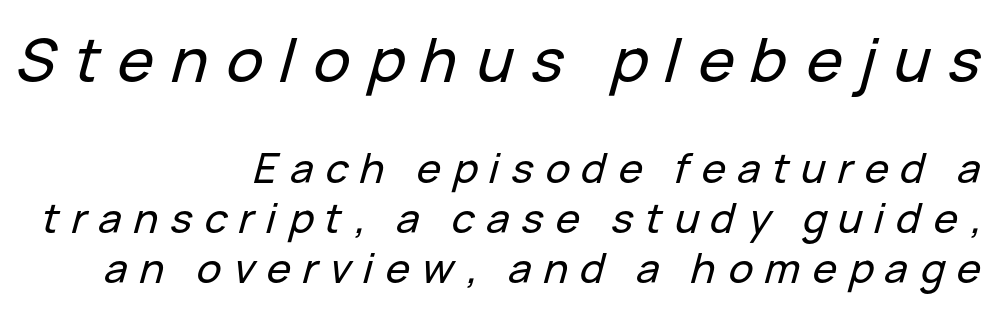
Q: Is the text italic (slanted)? A: Yes, it leans right by about 15 degrees.
Q: Is the text underlined? A: No.
Q: How is the paragraph aligned? A: Right-aligned.
Q: Is the spacing between letters normal or unusually wide? A: Unusually wide.
Q: Which block of text is set in a larger size, the first (top) or the second (bottom)? A: The first (top) one.
Q: Width (condensed, normal, or wide)? A: Normal.
Q: Stroke contrast? A: Low.
Q: x-height? A: Medium.
Q: Monospaced? A: No.
